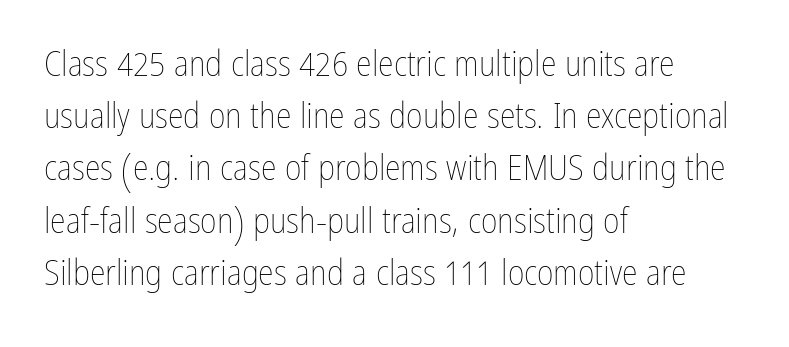
Q: Is the text bold? A: No.
Q: Is the text italic (slanted)? A: No, it is upright.
Q: Is the text underlined? A: No.
Q: How is the paragraph aligned? A: Left-aligned.
Q: Is the spacing between letters normal or unusually wide? A: Normal.
Q: Is the spacing between lines tight, normal or loose? A: Normal.
Q: Width (condensed, normal, or wide)? A: Condensed.
Q: Stroke contrast? A: Low.
Q: x-height? A: Medium.
Q: Monospaced? A: No.
